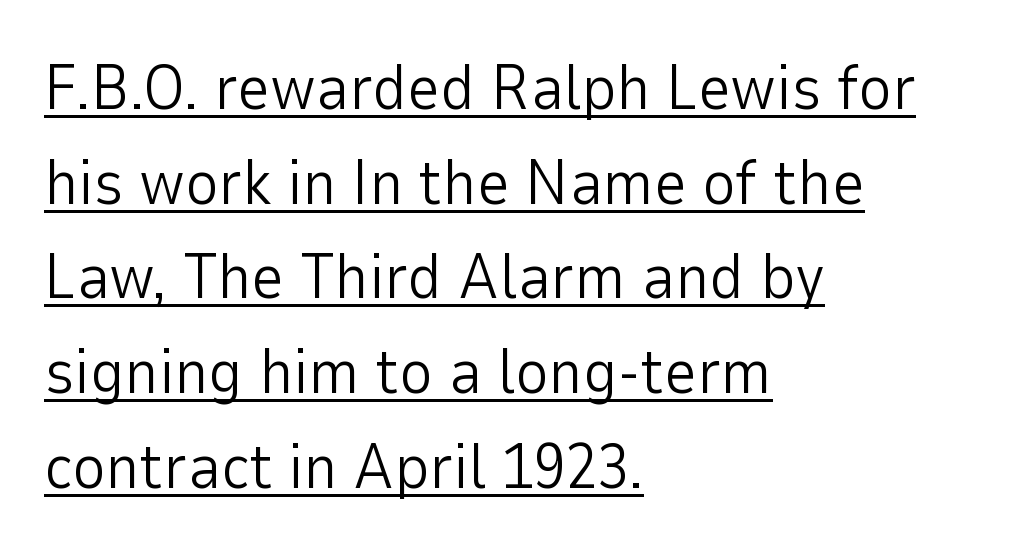
To sum up the face: it is a sans, with no serifs. The lines sit at an ordinary, default distance from one another. Do the characters align in a grid? No, the font is proportional. Heft: none added — not bold.
